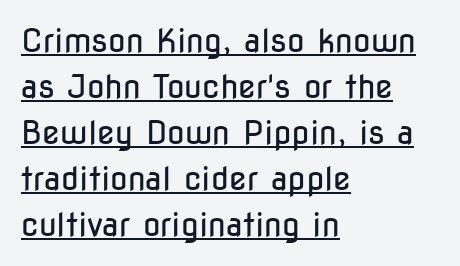
Q: Is the text bold? A: No.
Q: Is the text italic (slanted)? A: No, it is upright.
Q: Is the typeface a serif or a sans-serif typeface? A: Sans-serif.
Q: Is the text underlined? A: Yes.
Q: How is the paragraph aligned? A: Left-aligned.
Q: Is the spacing between letters normal or unusually wide? A: Normal.
Q: Is the spacing between lines tight, normal or loose? A: Normal.
Q: Width (condensed, normal, or wide)? A: Condensed.
Q: Stroke contrast? A: Low.
Q: x-height? A: Medium.
Q: Monospaced? A: No.
